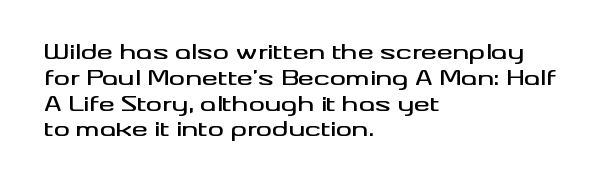
Q: Is the text italic (slanted)? A: No, it is upright.
Q: Is the text underlined? A: No.
Q: How is the paragraph aligned? A: Left-aligned.
Q: Is the spacing between letters normal or unusually wide? A: Normal.
Q: Is the spacing between lines tight, normal or loose? A: Normal.
